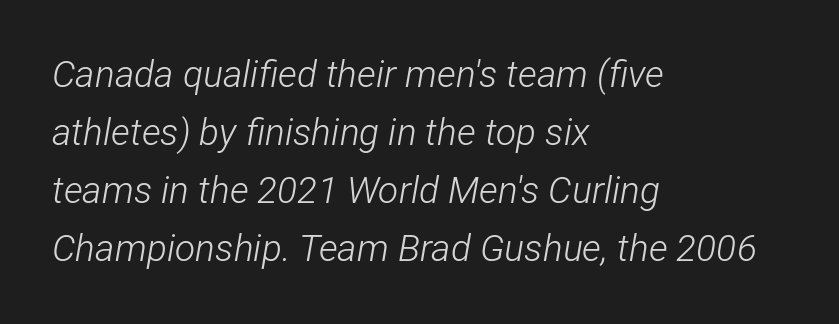
{"italic": "yes", "lean": "right", "slant_degrees": 12, "bold": "no", "weight": "light", "width": "condensed", "stroke_contrast": "low", "x_height": "medium", "monospaced": "no", "underline": "no", "align": "left", "line_spacing": "normal", "line_spacing_ratio": 1.57, "letter_spacing": "normal", "letter_spacing_em": 0.0, "glyph_px": 37}
